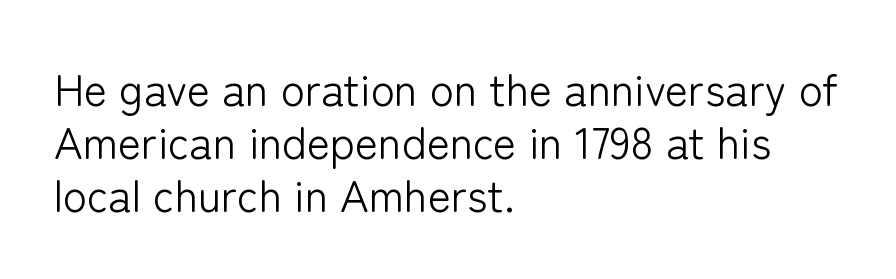
{"serif": "no", "italic": "no", "bold": "no", "weight": "light", "width": "normal", "stroke_contrast": "low", "x_height": "medium", "monospaced": "no", "underline": "no", "align": "left", "line_spacing_ratio": 1.2, "letter_spacing": "normal", "letter_spacing_em": 0.0, "glyph_px": 44}
